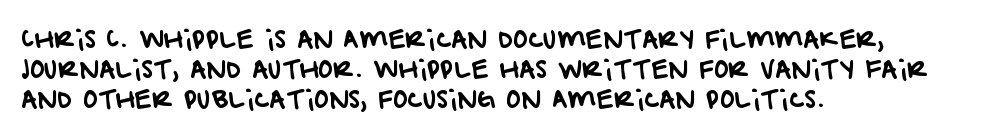
{"underline": "no", "align": "left", "line_spacing_ratio": 1.21, "letter_spacing": "normal", "letter_spacing_em": 0.0, "glyph_px": 25}
